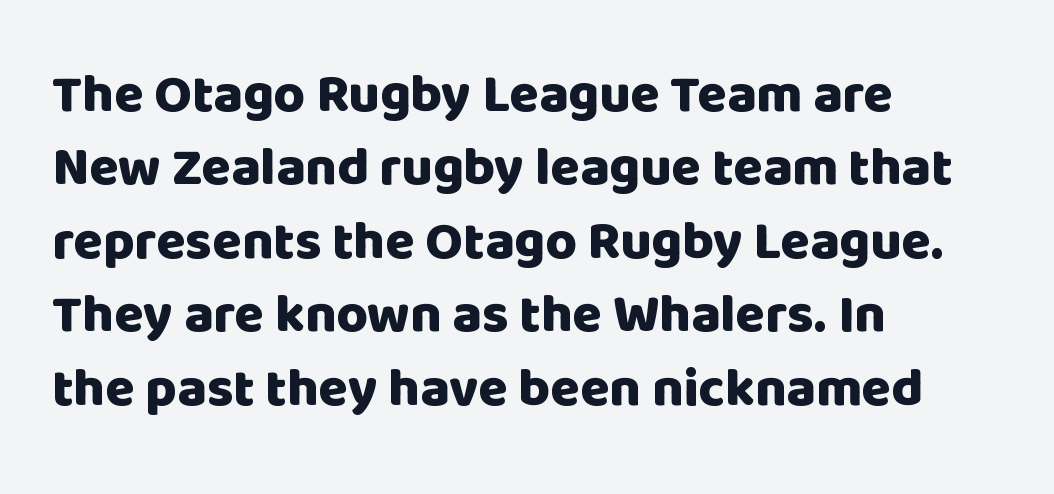
Honestly, there is no underline to notice here at all. The face used here has the dense, thick strokes of a bold. Where is the straight margin? On the left. Evenly set lines give the paragraph a standard silhouette.
